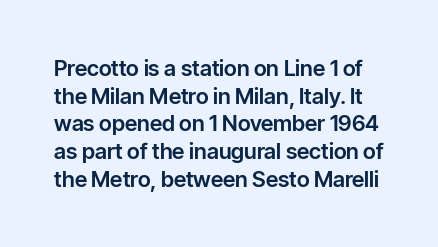
{"italic": "no", "underline": "no", "line_spacing": "normal", "line_spacing_ratio": 1.26, "letter_spacing": "normal", "letter_spacing_em": 0.0, "glyph_px": 22}
